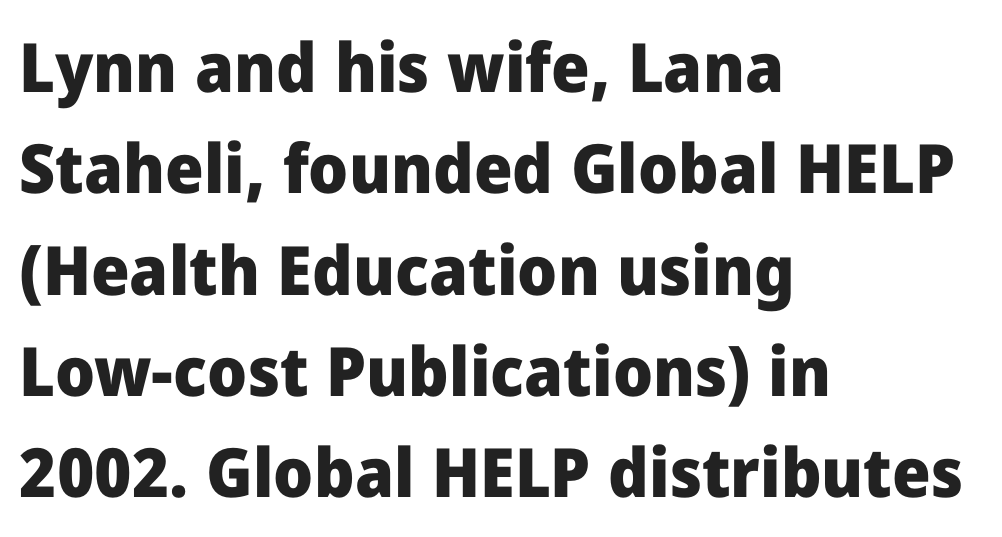
Q: Is the text bold? A: Yes.
Q: Is the text italic (slanted)? A: No, it is upright.
Q: Is the typeface a serif or a sans-serif typeface? A: Sans-serif.
Q: Is the text underlined? A: No.
Q: How is the paragraph aligned? A: Left-aligned.
Q: Is the spacing between letters normal or unusually wide? A: Normal.
Q: Is the spacing between lines tight, normal or loose? A: Normal.
Q: Width (condensed, normal, or wide)? A: Normal.
Q: Stroke contrast? A: Low.
Q: x-height? A: Medium.
Q: Monospaced? A: No.
